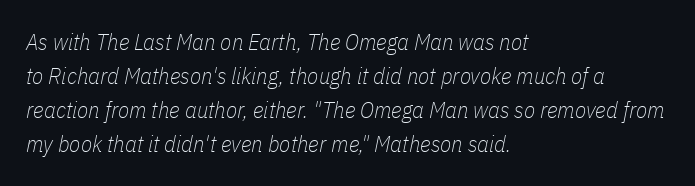
Words appear dense and cohesive because spacing is normal. Underline: absent. The font is comparable to plain body text, perhaps lighter. One-word summary of the alignment: left.
